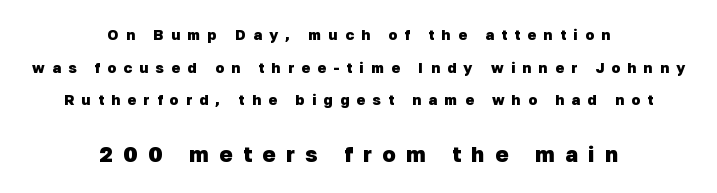
The image shows 22 px bold type; set centered, loose line spacing (2.17x), unusually wide letter spacing (+0.48 em), not underlined; the second (bottom) block is 1.47x larger.
